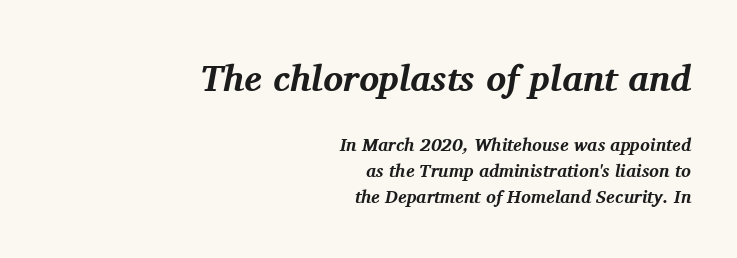
Q: Is the text bold? A: Yes.
Q: Is the text italic (slanted)? A: Yes, it leans right by about 11 degrees.
Q: Is the typeface a serif or a sans-serif typeface? A: Serif.
Q: Is the text underlined? A: No.
Q: How is the paragraph aligned? A: Right-aligned.
Q: Is the spacing between letters normal or unusually wide? A: Normal.
Q: Is the spacing between lines tight, normal or loose? A: Normal.
Q: Which block of text is set in a larger size, the first (top) or the second (bottom)? A: The first (top) one.
Q: Width (condensed, normal, or wide)? A: Normal.
Q: Stroke contrast? A: Medium.
Q: x-height? A: Medium.
Q: Monospaced? A: No.
